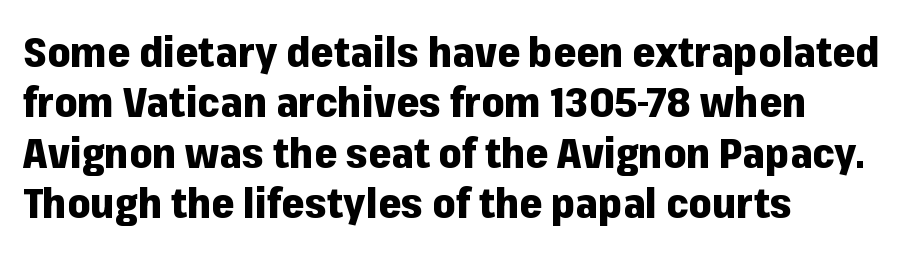
The image shows 41 px heavy sans-serif type, upright; set left-aligned, line spacing 1.23x, normal letter spacing, not underlined; low stroke contrast and a medium x-height.
